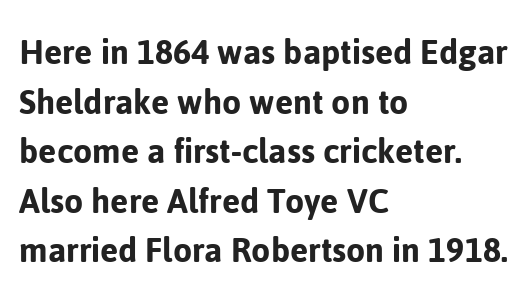
{"serif": "no", "italic": "no", "width": "normal", "stroke_contrast": "low", "x_height": "medium", "monospaced": "no", "underline": "no", "align": "left", "line_spacing": "normal", "line_spacing_ratio": 1.27, "letter_spacing": "normal", "letter_spacing_em": 0.0, "glyph_px": 39}
